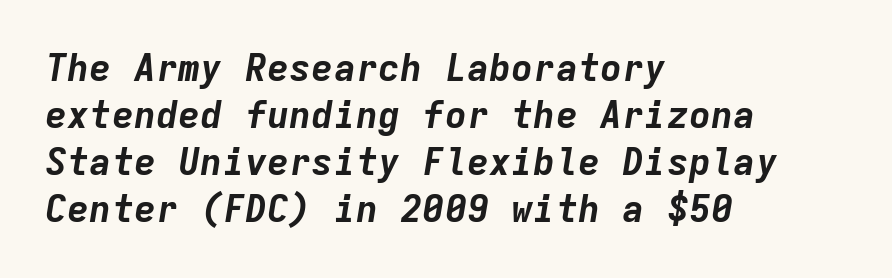
The image shows 37 px bold type, italic (leaning right), monospaced; set left-aligned, normal line spacing (1.27x), normal letter spacing, not underlined; low stroke contrast and a medium x-height.
